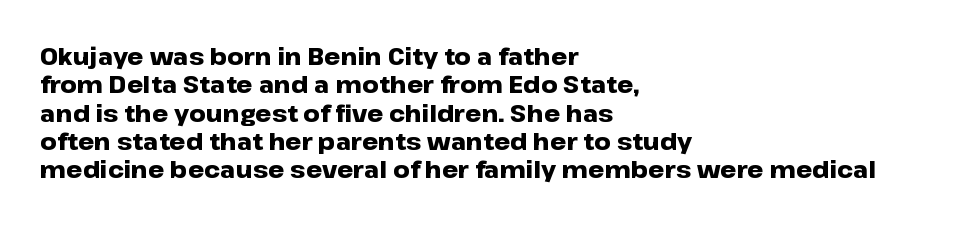
Q: Is the text bold? A: Yes.
Q: Is the text italic (slanted)? A: No, it is upright.
Q: Is the text underlined? A: No.
Q: How is the paragraph aligned? A: Left-aligned.
Q: Is the spacing between letters normal or unusually wide? A: Normal.
